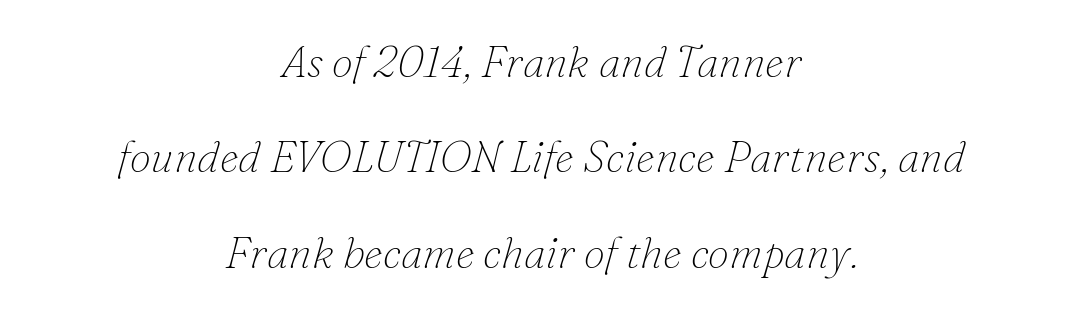
What kind of face is this? One with serifs. Leftover space on each line is divided equally before and after the words. Do the characters align in a grid? No, the font is proportional. No extra ink here — the face is not bold. No extra tracking has been applied to these lines.
